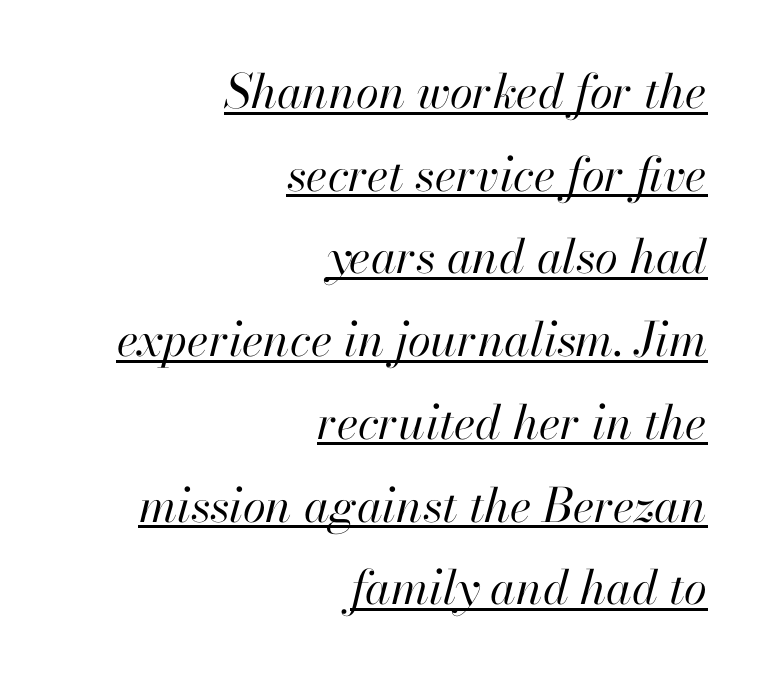
The rendering applies a slant to the glyphs. The typesetting does not lean heavy: it is not bold. Compared with a flush-left layout, this one pins lines to the opposite, right side. Letter spacing: default. This sample carries an underscore along the baseline area.
